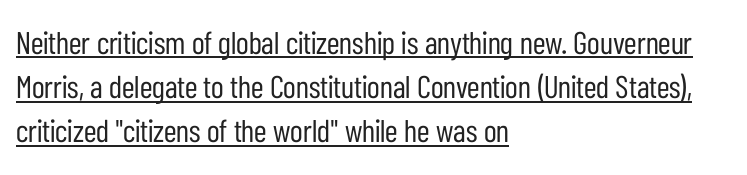
Heaviness? Minimal to ordinary, like unemphasized prose. The letters advance in unequal steps, a hallmark of proportional type. Italic? Not at all — the glyphs are vertical. Stroke terminals: plain, sans-serif. Students, note that the glyphs here touch the page at normal intervals. Looks like someone drew a line under every word here.
